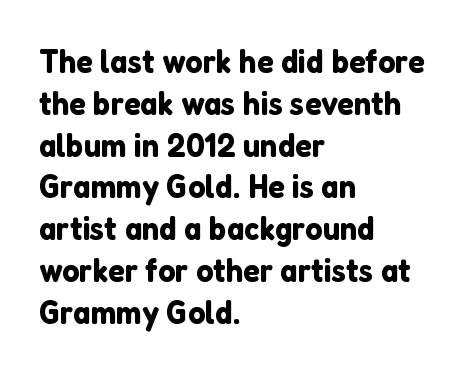
Q: Is the text italic (slanted)? A: No, it is upright.
Q: Is the typeface a serif or a sans-serif typeface? A: Sans-serif.
Q: Is the text underlined? A: No.
Q: How is the paragraph aligned? A: Left-aligned.
Q: Is the spacing between letters normal or unusually wide? A: Normal.
Q: Width (condensed, normal, or wide)? A: Normal.
Q: Stroke contrast? A: Low.
Q: x-height? A: Medium.
Q: Monospaced? A: No.
